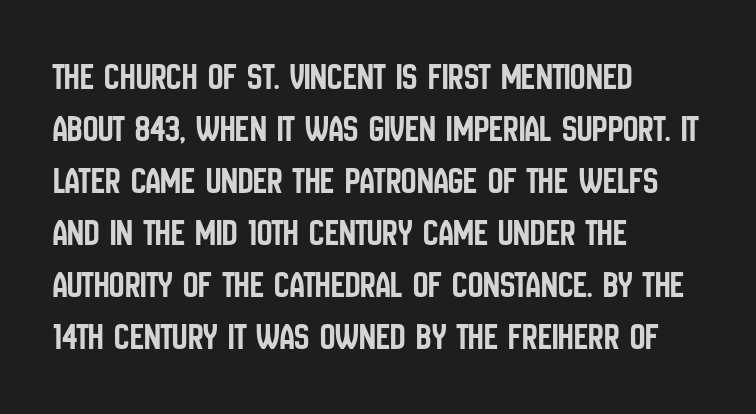
Q: Is the text italic (slanted)? A: No, it is upright.
Q: Is the typeface a serif or a sans-serif typeface? A: Sans-serif.
Q: Is the text underlined? A: No.
Q: How is the paragraph aligned? A: Left-aligned.
Q: Is the spacing between letters normal or unusually wide? A: Normal.
Q: Is the spacing between lines tight, normal or loose? A: Normal.
Q: Width (condensed, normal, or wide)? A: Condensed.
Q: Stroke contrast? A: Low.
Q: x-height? A: Large.
Q: Monospaced? A: No.
